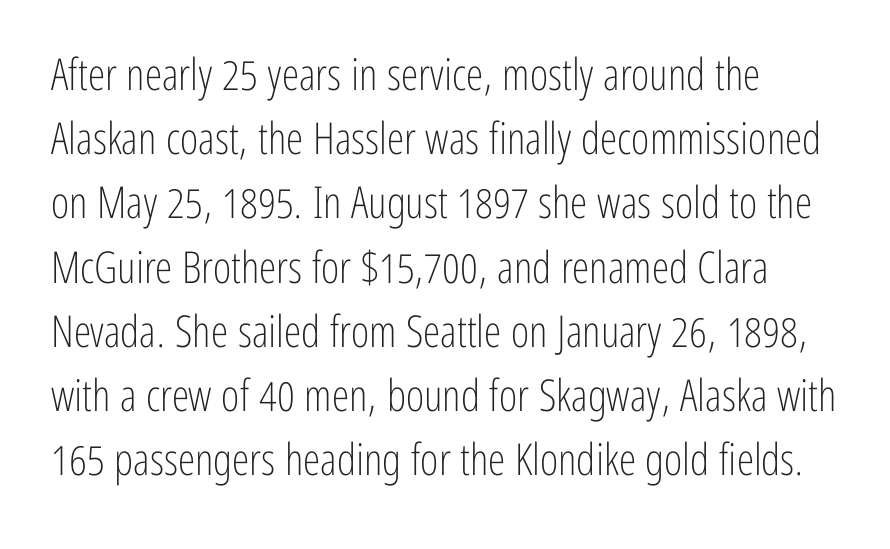
To sum up the face: it is a sans, with no serifs. The horizontal fit of the characters is conventional and even. Character widths vary here, with narrow letters taking less room than wide ones. Does the lettering tilt? It doesn't — this is upright. Visually the block forms a straight wall on the left and a jagged coastline on the right. Caption: face not bold, strokes unweighted.
